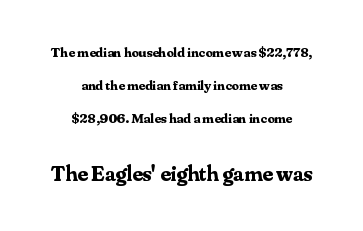
{"italic": "no", "bold": "yes", "underline": "no", "align": "center", "line_spacing": "loose", "line_spacing_ratio": 2.35, "letter_spacing": "normal", "letter_spacing_em": 0.0, "larger_block": "second", "size_ratio": 1.57, "glyph_px": 22}
